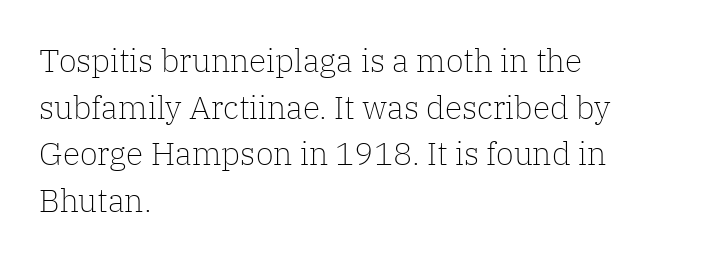
Honestly, the row spacing looks completely unremarkable. The baseline area is clear. These lines are rendered in a variable-pitch font. The font's upright variant was chosen for this text. Classification — serif.
